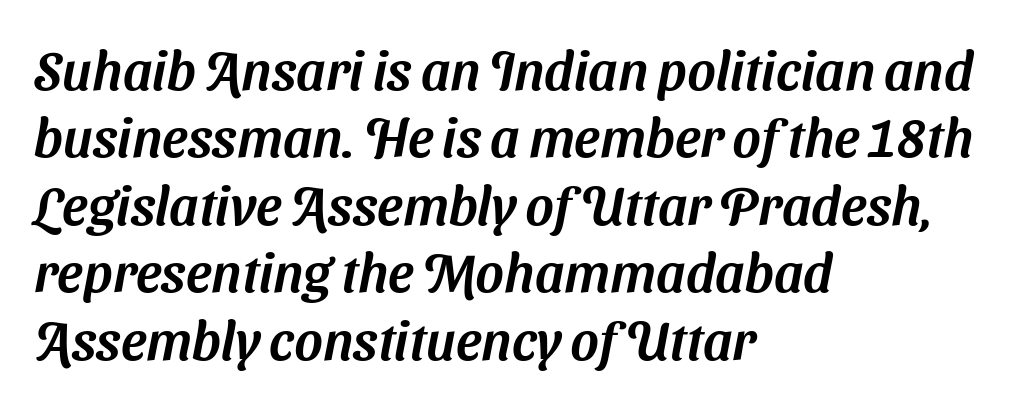
{"serif": "no", "width": "normal", "stroke_contrast": "medium", "x_height": "medium", "monospaced": "no", "underline": "no", "align": "left", "line_spacing": "normal", "line_spacing_ratio": 1.25, "letter_spacing": "normal", "letter_spacing_em": 0.0, "glyph_px": 54}
